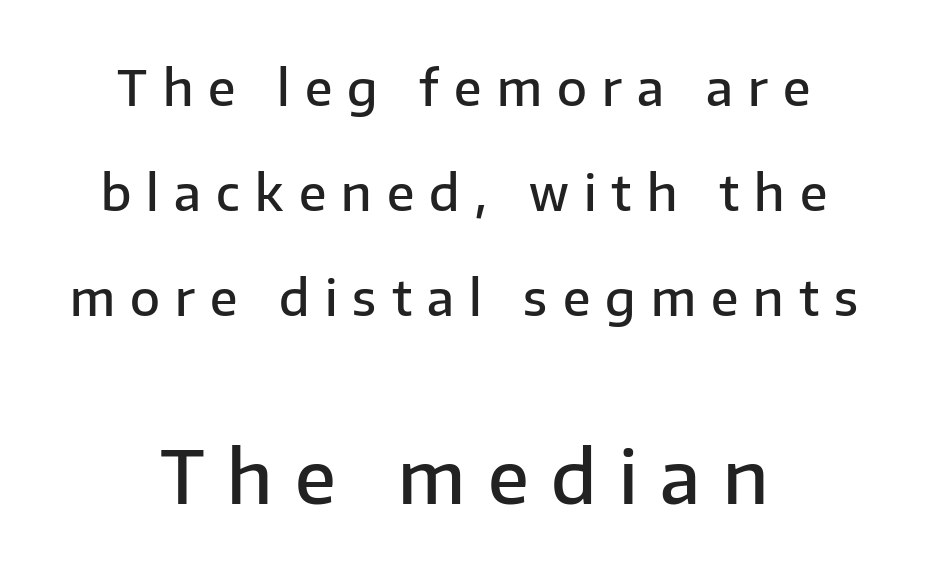
To sum up the face: it is a sans, with no serifs. The block sitting lower on the canvas is the one with enlarged characters. In terms of weight, the rendering is demibold, just under bold. The face used here is proportionally spaced, like ordinary book or web type. One glance says open: line gaps are wider than usual.
